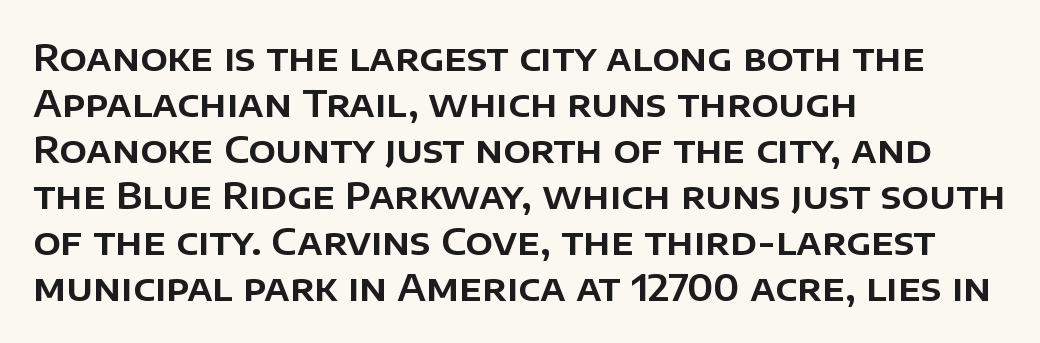
Q: Is the text italic (slanted)? A: No, it is upright.
Q: Is the typeface a serif or a sans-serif typeface? A: Sans-serif.
Q: Is the text underlined? A: No.
Q: How is the paragraph aligned? A: Left-aligned.
Q: Is the spacing between letters normal or unusually wide? A: Normal.
Q: Is the spacing between lines tight, normal or loose? A: Normal.
Q: Width (condensed, normal, or wide)? A: Normal.
Q: Stroke contrast? A: Low.
Q: x-height? A: Large.
Q: Monospaced? A: No.
